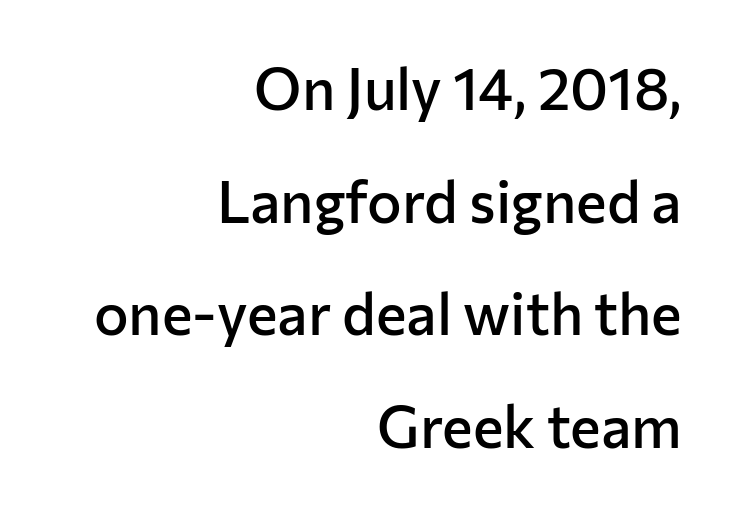
The image shows 58 px semibold sans-serif type, upright; set right-aligned, loose line spacing (1.94x), normal letter spacing, not underlined; low stroke contrast and a medium x-height.
